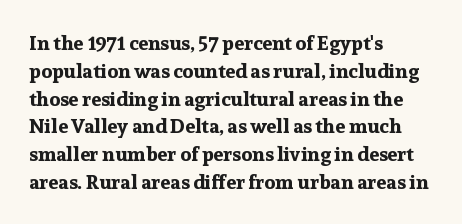
{"italic": "no", "bold": "yes", "underline": "no", "align": "left", "line_spacing": "normal", "line_spacing_ratio": 1.39, "letter_spacing": "normal", "letter_spacing_em": 0.0, "glyph_px": 20}
